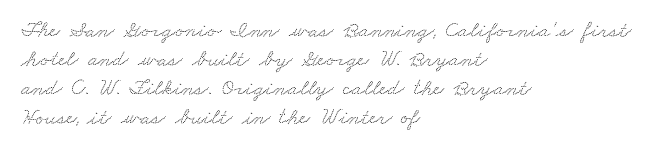
The image shows 23 px text type; set left-aligned, normal line spacing (1.26x), normal letter spacing, not underlined.
